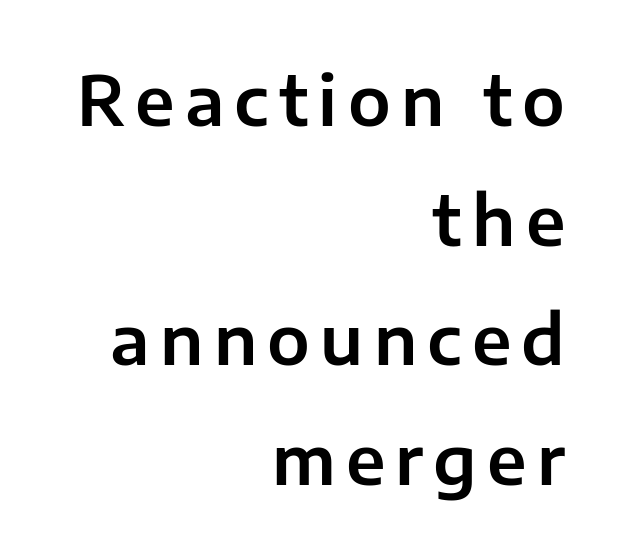
Q: Is the text italic (slanted)? A: No, it is upright.
Q: Is the typeface a serif or a sans-serif typeface? A: Sans-serif.
Q: Is the text underlined? A: No.
Q: How is the paragraph aligned? A: Right-aligned.
Q: Width (condensed, normal, or wide)? A: Normal.
Q: Stroke contrast? A: Low.
Q: x-height? A: Medium.
Q: Monospaced? A: No.
